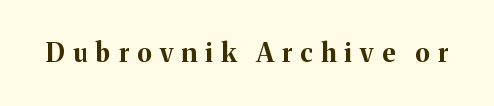
{"italic": "no", "bold": "yes", "underline": "no", "letter_spacing": "wide", "letter_spacing_em": 0.32, "glyph_px": 26}
